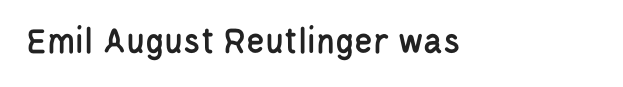
The image shows 38 px condensed sans-serif type, upright; set normal letter spacing, not underlined; low stroke contrast and a large x-height.
